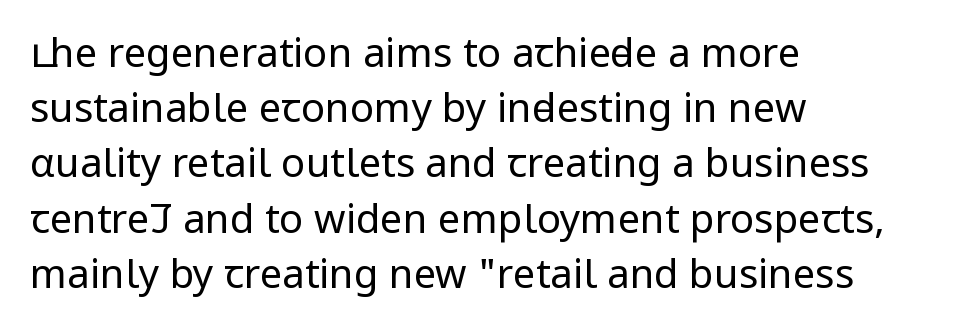
Style check: upright. Vertical stems look standard width or narrower in stroke. Regular leading. The space directly below the letters is spotless. The passage is arranged the way most books set body copy — flush left. Nope, no serifs anywhere on these letters.
